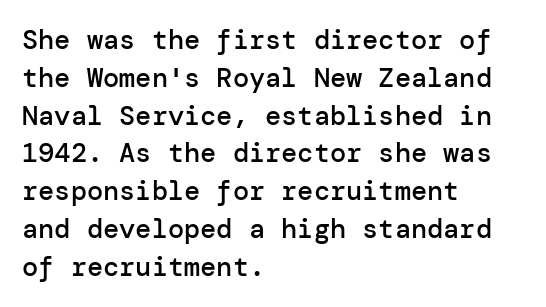
Short note: letters normally spaced. In terms of weight, the rendering is demibold, just under bold. Students, observe: this is what conventionally led text looks like. The typography opts for an upright posture over an oblique one. Each line starts at the same left margin while the right side varies. Check the space under the baseline: it is left empty.
